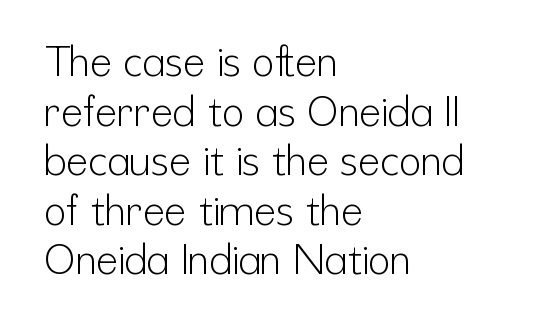
Students, note that the glyphs here touch the page at normal intervals. Note the varied advance widths — an 'i' is clearly narrower than an 'm'. Beneath every word, the page is bare. Does the copy run flush right? No — it runs flush left. Are there feet on the stems? There aren't — it's a sans.
